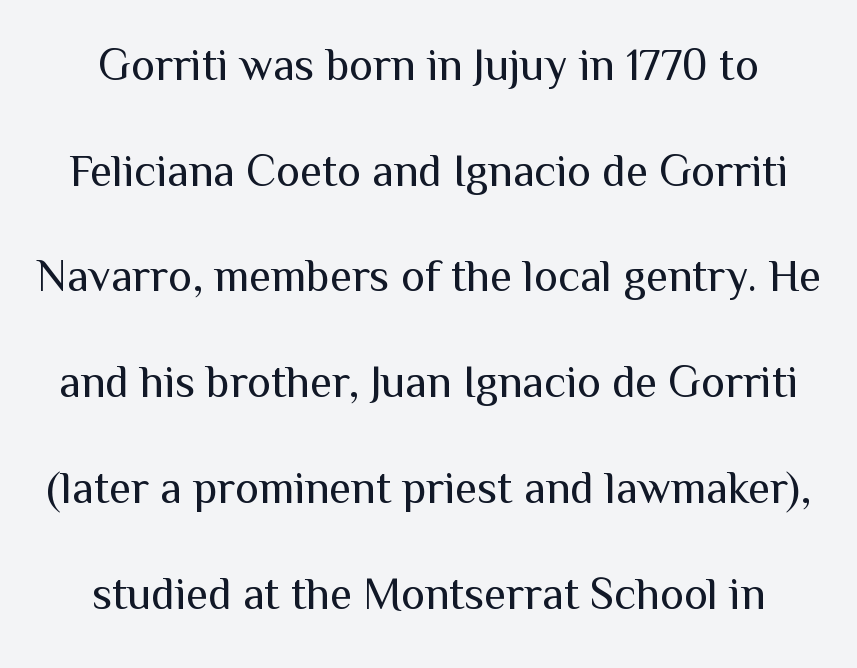
Q: Is the text bold? A: No.
Q: Is the text italic (slanted)? A: No, it is upright.
Q: Is the typeface a serif or a sans-serif typeface? A: Sans-serif.
Q: Is the text underlined? A: No.
Q: Is the spacing between letters normal or unusually wide? A: Normal.
Q: Is the spacing between lines tight, normal or loose? A: Loose.
Q: Width (condensed, normal, or wide)? A: Normal.
Q: Stroke contrast? A: Medium.
Q: x-height? A: Medium.
Q: Monospaced? A: No.
